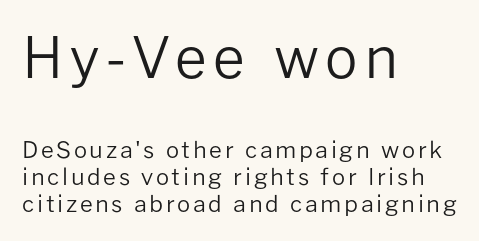
Q: Is the text bold? A: No.
Q: Is the text italic (slanted)? A: No, it is upright.
Q: Is the typeface a serif or a sans-serif typeface? A: Sans-serif.
Q: Is the text underlined? A: No.
Q: How is the paragraph aligned? A: Left-aligned.
Q: Which block of text is set in a larger size, the first (top) or the second (bottom)? A: The first (top) one.
Q: Width (condensed, normal, or wide)? A: Normal.
Q: Stroke contrast? A: Low.
Q: x-height? A: Medium.
Q: Monospaced? A: No.
